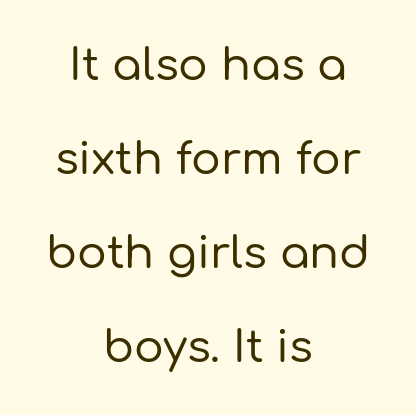
{"serif": "no", "italic": "no", "width": "normal", "stroke_contrast": "low", "x_height": "medium", "monospaced": "no", "underline": "no", "align": "center", "line_spacing": "loose", "line_spacing_ratio": 2.14, "letter_spacing": "normal", "letter_spacing_em": 0.0, "glyph_px": 44}
